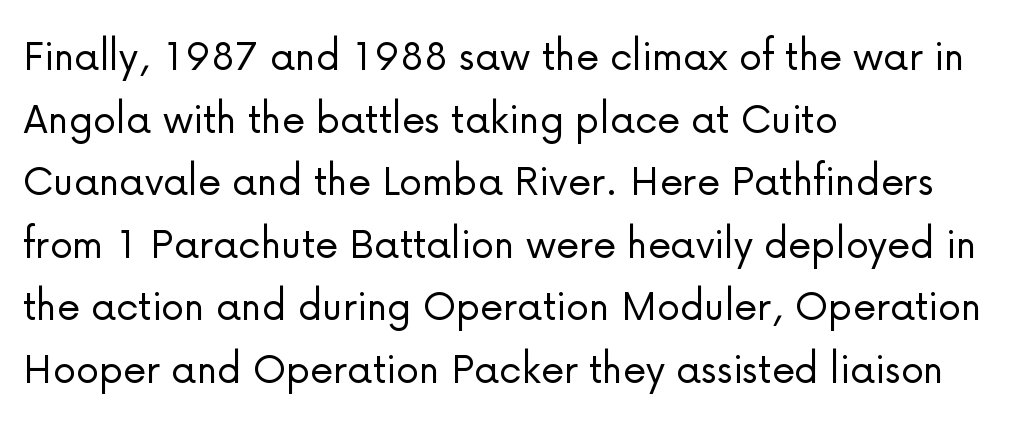
Q: Is the text bold? A: No.
Q: Is the text italic (slanted)? A: No, it is upright.
Q: Is the typeface a serif or a sans-serif typeface? A: Sans-serif.
Q: Is the text underlined? A: No.
Q: How is the paragraph aligned? A: Left-aligned.
Q: Is the spacing between letters normal or unusually wide? A: Normal.
Q: Is the spacing between lines tight, normal or loose? A: Normal.
Q: Width (condensed, normal, or wide)? A: Normal.
Q: Stroke contrast? A: Low.
Q: x-height? A: Medium.
Q: Monospaced? A: No.
